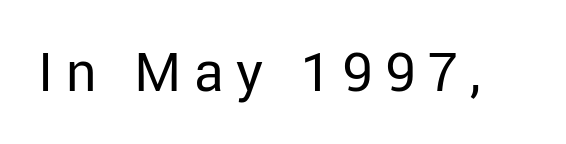
The image shows 54 px regular-weight sans-serif type, upright; set unusually wide letter spacing (+0.23 em), not underlined; low stroke contrast and a medium x-height.
